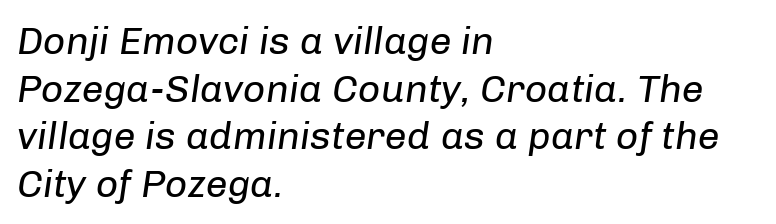
Q: Is the text bold? A: No.
Q: Is the text italic (slanted)? A: Yes, it leans right by about 8 degrees.
Q: Is the text underlined? A: No.
Q: How is the paragraph aligned? A: Left-aligned.
Q: Is the spacing between letters normal or unusually wide? A: Normal.
Q: Width (condensed, normal, or wide)? A: Normal.
Q: Stroke contrast? A: Low.
Q: x-height? A: Medium.
Q: Monospaced? A: No.
